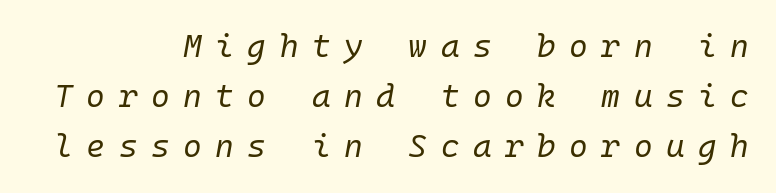
The image shows 32 px regular-weight type, italic (leaning right), monospaced; set right-aligned, normal line spacing (1.57x), unusually wide letter spacing (+0.42 em), not underlined; low stroke contrast and a medium x-height.
